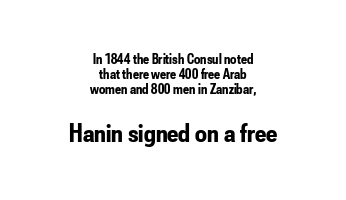
Q: Is the text bold? A: Yes.
Q: Is the text italic (slanted)? A: No, it is upright.
Q: Is the text underlined? A: No.
Q: How is the paragraph aligned? A: Centered.
Q: Is the spacing between letters normal or unusually wide? A: Normal.
Q: Is the spacing between lines tight, normal or loose? A: Tight.
Q: Which block of text is set in a larger size, the first (top) or the second (bottom)? A: The second (bottom) one.
